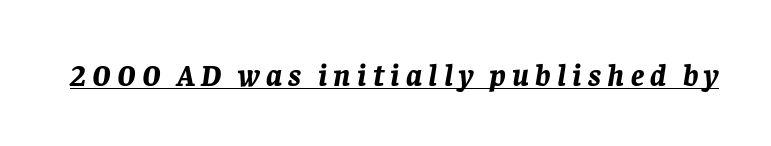
{"italic": "yes", "lean": "right", "slant_degrees": 8, "bold": "yes", "weight": "bold", "width": "normal", "stroke_contrast": "low", "x_height": "large", "monospaced": "no", "underline": "yes", "letter_spacing": "wide", "letter_spacing_em": 0.2, "glyph_px": 31}
